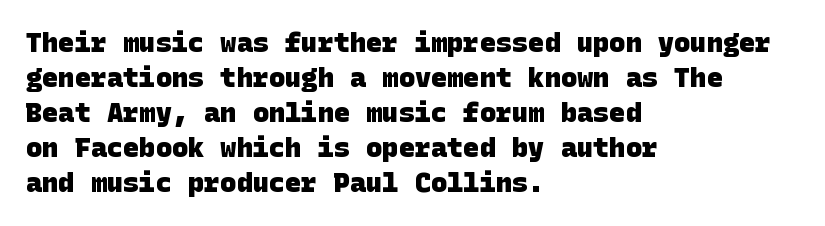
The image shows 27 px bold type; set left-aligned, normal line spacing (1.3x), normal letter spacing, not underlined.
